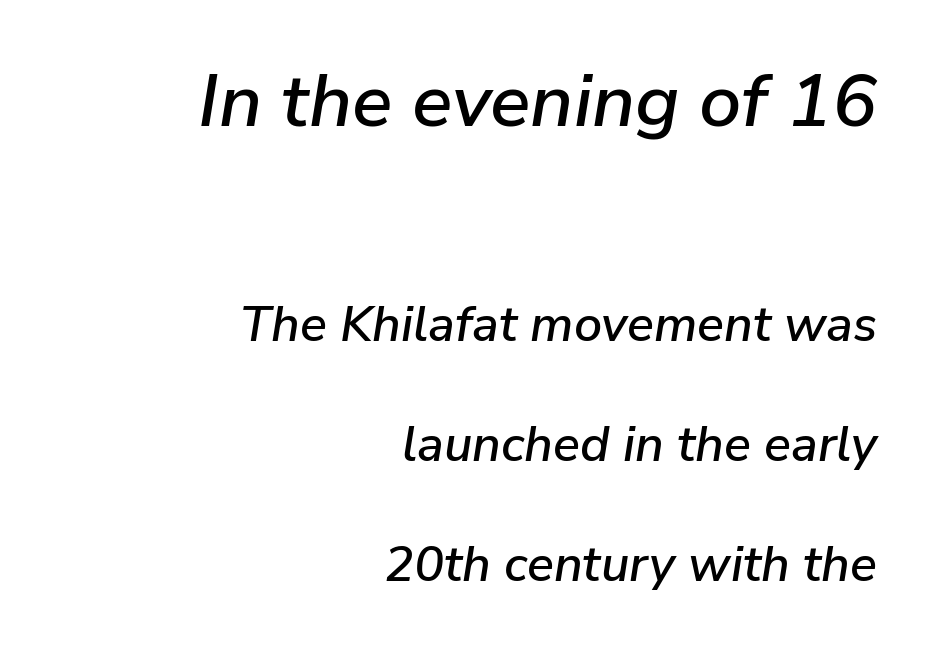
Q: Is the text italic (slanted)? A: Yes, it leans right by about 9 degrees.
Q: Is the text underlined? A: No.
Q: How is the paragraph aligned? A: Right-aligned.
Q: Is the spacing between letters normal or unusually wide? A: Normal.
Q: Is the spacing between lines tight, normal or loose? A: Loose.
Q: Which block of text is set in a larger size, the first (top) or the second (bottom)? A: The first (top) one.
Q: Width (condensed, normal, or wide)? A: Normal.
Q: Stroke contrast? A: Low.
Q: x-height? A: Medium.
Q: Monospaced? A: No.
